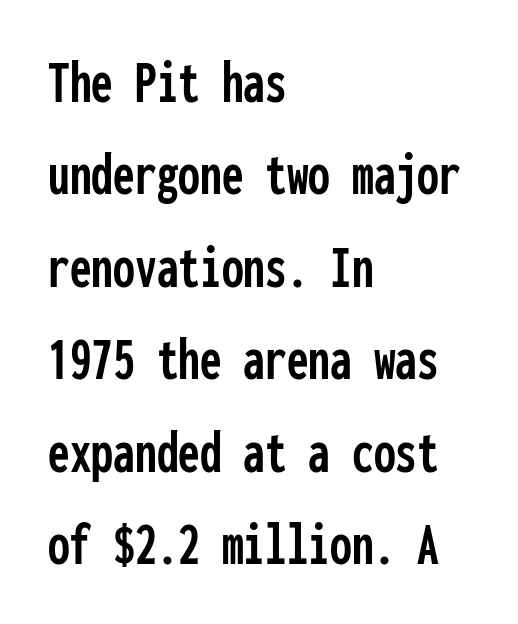
{"serif": "no", "italic": "no", "width": "condensed", "stroke_contrast": "low", "x_height": "medium", "monospaced": "yes", "underline": "no", "align": "left", "line_spacing": "normal", "line_spacing_ratio": 1.49, "letter_spacing": "normal", "letter_spacing_em": 0.0, "glyph_px": 62}
